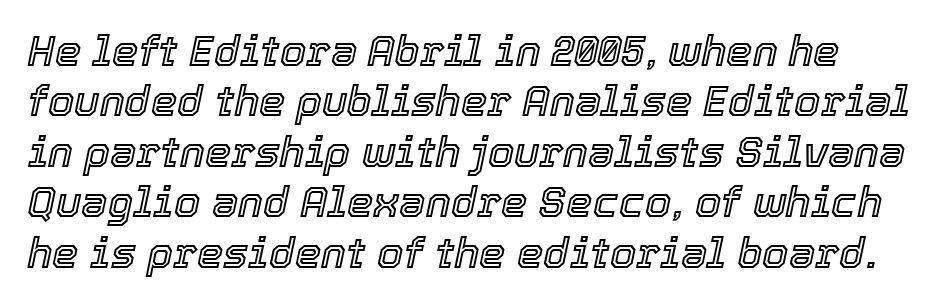
{"italic": "yes", "lean": "right", "slant_degrees": 12, "width": "normal", "x_height": "medium", "monospaced": "no", "underline": "no", "line_spacing_ratio": 1.2, "letter_spacing": "normal", "letter_spacing_em": 0.0, "glyph_px": 42}
